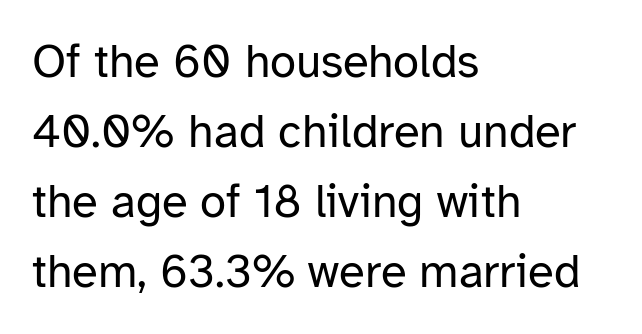
Horizontal bands of white between lines are of average thickness. The glyphs are unaccompanied by any horizontal stroke below them. Note the varied advance widths — an 'i' is clearly narrower than an 'm'. The typesetter chose a ragged-right arrangement here. Nope, not italic — everything's standing straight.
